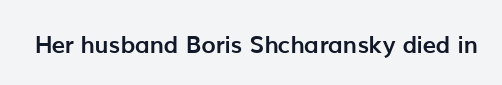
The image shows 24 px bold type, upright; set normal letter spacing, not underlined.
